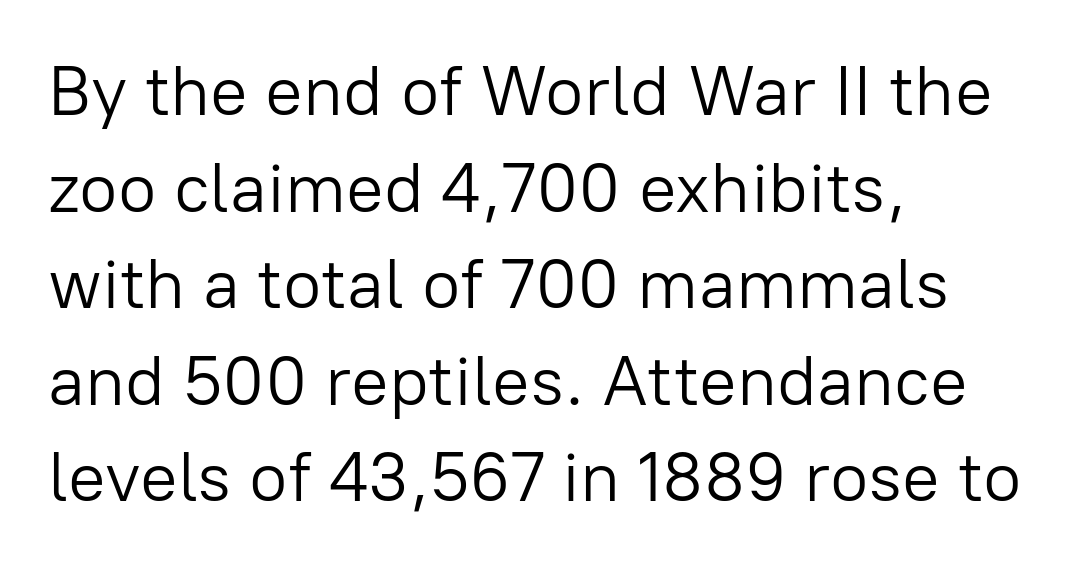
The image shows 70 px light sans-serif type, upright; set left-aligned, normal line spacing (1.38x), normal letter spacing, not underlined; low stroke contrast and a medium x-height.
